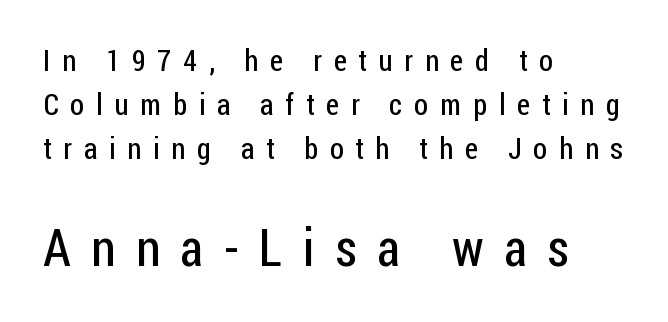
{"serif": "no", "italic": "no", "bold": "no", "weight": "regular", "width": "condensed", "stroke_contrast": "low", "x_height": "medium", "monospaced": "no", "underline": "no", "align": "left", "line_spacing": "normal", "line_spacing_ratio": 1.47, "letter_spacing": "wide", "letter_spacing_em": 0.39, "larger_block": "second", "size_ratio": 1.73, "glyph_px": 52}
